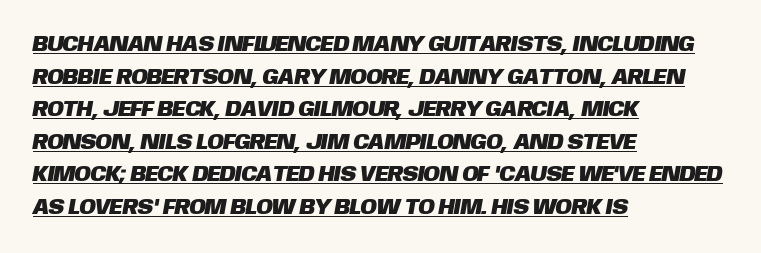
The image shows 22 px text type; set left-aligned, normal line spacing (1.48x), normal letter spacing, underlined.
